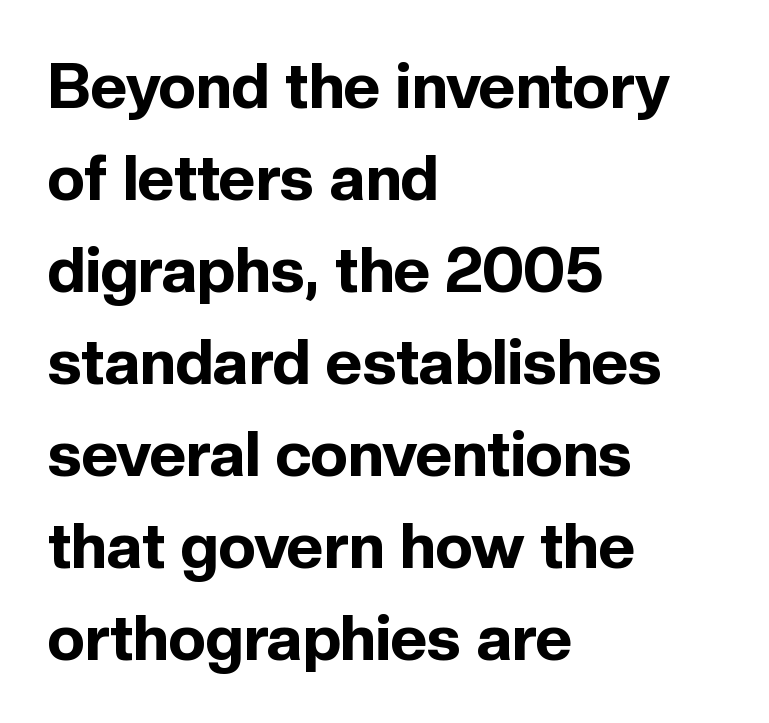
Q: Is the text bold? A: Yes.
Q: Is the text italic (slanted)? A: No, it is upright.
Q: Is the typeface a serif or a sans-serif typeface? A: Sans-serif.
Q: Is the text underlined? A: No.
Q: How is the paragraph aligned? A: Left-aligned.
Q: Is the spacing between letters normal or unusually wide? A: Normal.
Q: Is the spacing between lines tight, normal or loose? A: Normal.
Q: Width (condensed, normal, or wide)? A: Normal.
Q: x-height? A: Medium.
Q: Monospaced? A: No.
